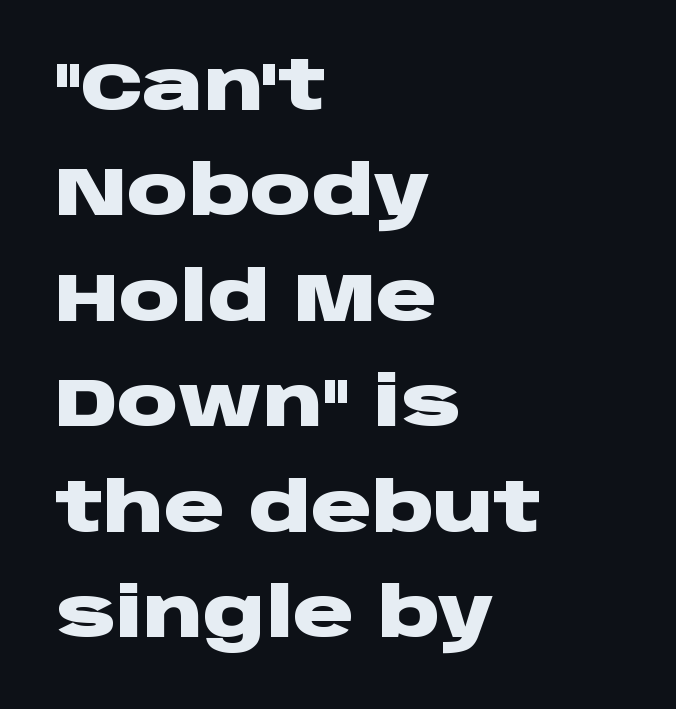
The image shows 68 px heavy, wide sans-serif type, upright; set left-aligned, normal line spacing (1.55x), normal letter spacing, not underlined; low stroke contrast and a large x-height.
